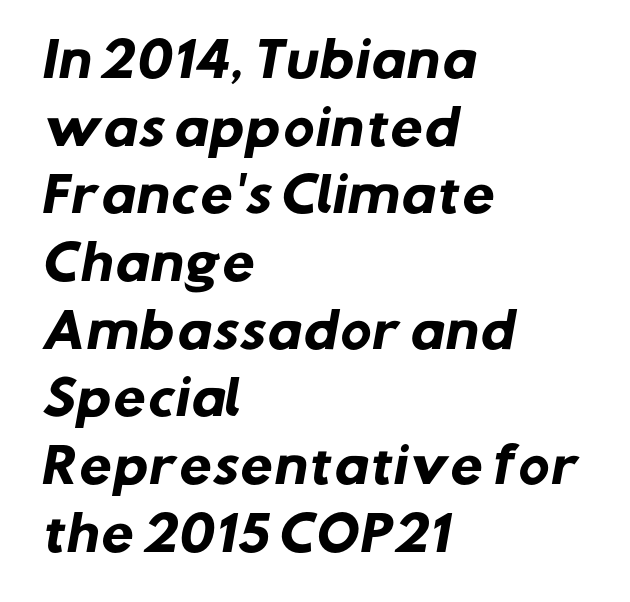
The image shows 47 px heavy sans-serif type; set left-aligned, normal line spacing (1.44x), normal letter spacing, not underlined; low stroke contrast and a medium x-height.
